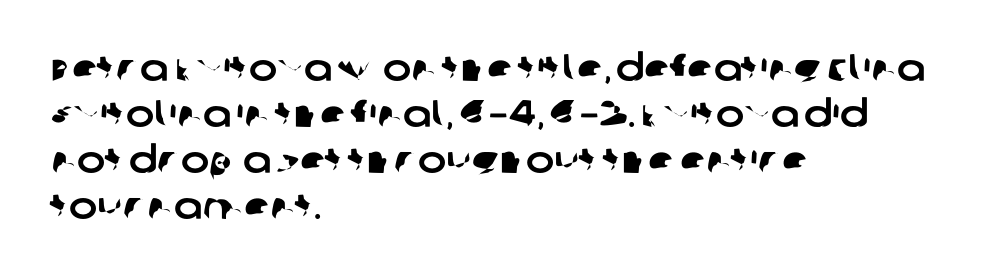
The image shows 38 px sans-serif type; set left-aligned, line spacing 1.21x, normal letter spacing, not underlined; low stroke contrast and a large x-height.
